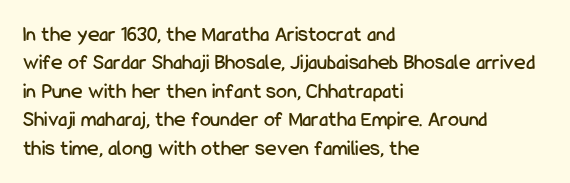
The image shows 22 px text type, upright; set left-aligned, normal line spacing (1.29x), normal letter spacing, not underlined.
